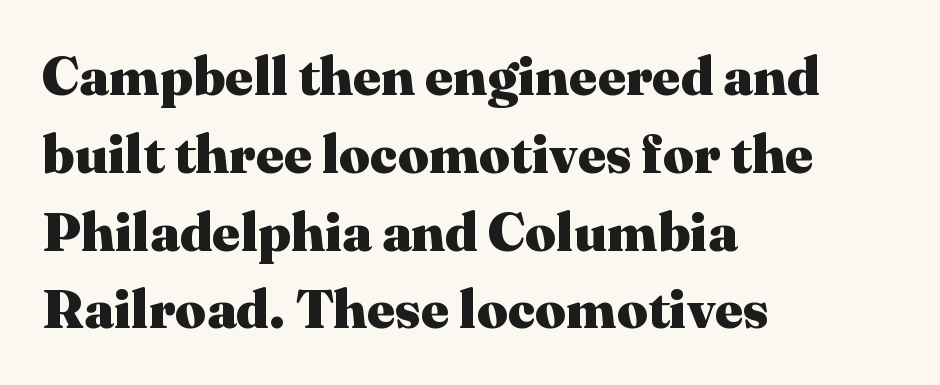
The image shows 54 px heavy serif type, upright; set left-aligned, normal line spacing (1.44x), normal letter spacing, not underlined; medium stroke contrast and a medium x-height.
